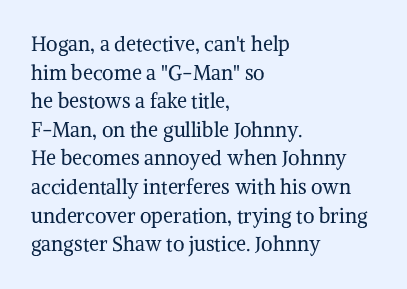
The image shows 20 px text type, upright; set left-aligned, normal line spacing (1.43x), normal letter spacing, not underlined.
